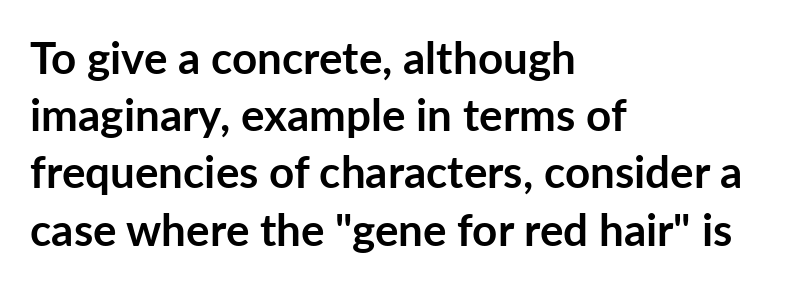
Q: Is the text bold? A: Yes.
Q: Is the text italic (slanted)? A: No, it is upright.
Q: Is the typeface a serif or a sans-serif typeface? A: Sans-serif.
Q: Is the text underlined? A: No.
Q: How is the paragraph aligned? A: Left-aligned.
Q: Is the spacing between letters normal or unusually wide? A: Normal.
Q: Is the spacing between lines tight, normal or loose? A: Normal.
Q: Width (condensed, normal, or wide)? A: Normal.
Q: Stroke contrast? A: Low.
Q: x-height? A: Medium.
Q: Monospaced? A: No.
